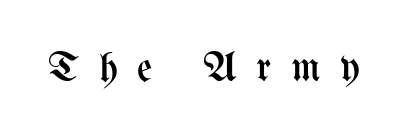
The font is comparable to plain body text, perhaps lighter. Observe the wide spacing: letters keep a clear distance from each other. The lettering stays uniformly vertical, giving the passage a roman look. Has an underline been added? It has not. The face used here is proportionally spaced, like ordinary book or web type.
